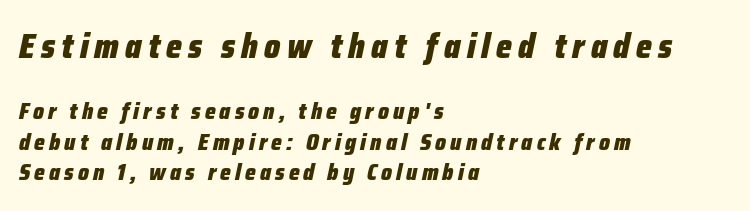
{"italic": "yes", "lean": "right", "slant_degrees": 12, "bold": "yes", "weight": "heavy", "width": "condensed", "stroke_contrast": "low", "x_height": "medium", "monospaced": "no", "underline": "no", "align": "left", "line_spacing": "normal", "line_spacing_ratio": 1.34, "larger_block": "first", "size_ratio": 1.48, "glyph_px": 34}
